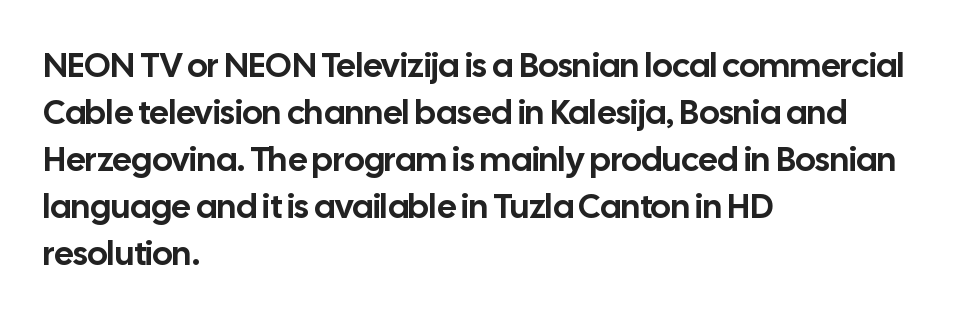
Q: Is the text italic (slanted)? A: No, it is upright.
Q: Is the typeface a serif or a sans-serif typeface? A: Sans-serif.
Q: Is the text underlined? A: No.
Q: How is the paragraph aligned? A: Left-aligned.
Q: Is the spacing between letters normal or unusually wide? A: Normal.
Q: Is the spacing between lines tight, normal or loose? A: Normal.
Q: Width (condensed, normal, or wide)? A: Normal.
Q: Stroke contrast? A: Low.
Q: x-height? A: Medium.
Q: Monospaced? A: No.
